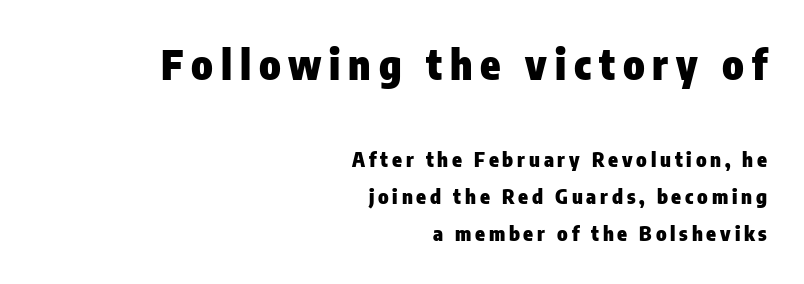
Words float on clear page, feet unadorned. Style check: upright. Emphasis by weight is at full strength: bold. These lines are set flush right with a ragged left edge.
